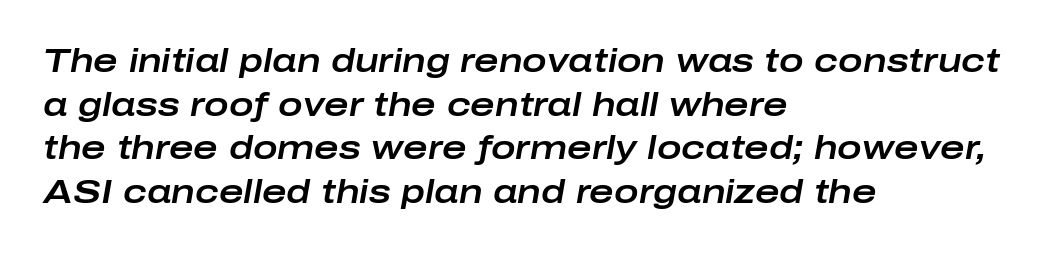
The image shows 33 px wide type, italic (leaning right); set left-aligned, normal line spacing (1.32x), normal letter spacing, not underlined; low stroke contrast and a medium x-height.
